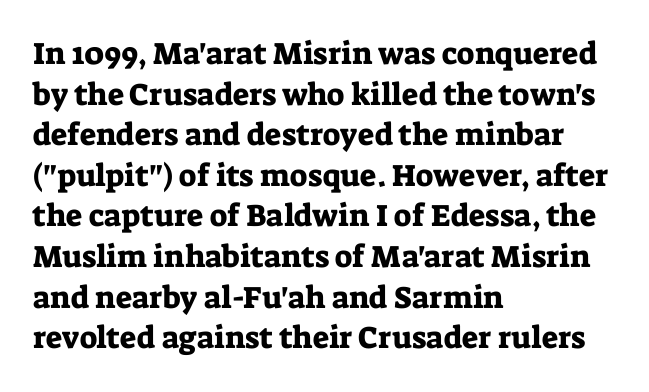
No word sits above an underline. Regular leading. This sample has the flowing, uneven cadence of proportional lettering. This sample uses plain, unmodified letter spacing. This is roman type, the default non-slanted kind.
